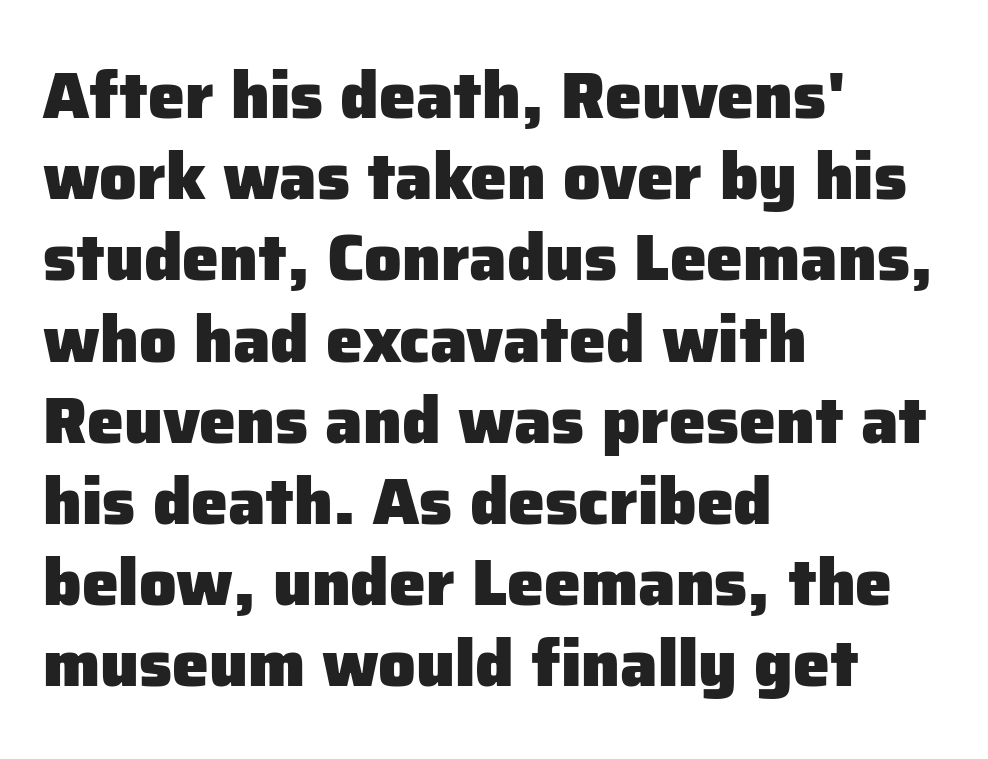
Q: Is the text bold? A: Yes.
Q: Is the text italic (slanted)? A: No, it is upright.
Q: Is the typeface a serif or a sans-serif typeface? A: Sans-serif.
Q: Is the text underlined? A: No.
Q: How is the paragraph aligned? A: Left-aligned.
Q: Is the spacing between letters normal or unusually wide? A: Normal.
Q: Width (condensed, normal, or wide)? A: Normal.
Q: Stroke contrast? A: Low.
Q: x-height? A: Medium.
Q: Monospaced? A: No.
